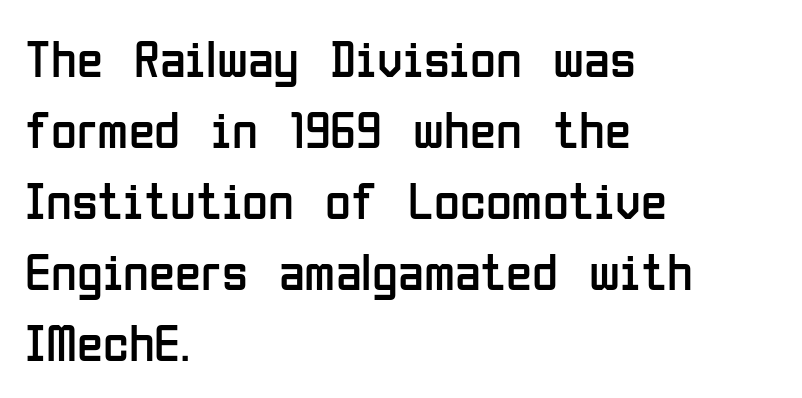
The image shows 53 px regular-weight, condensed sans-serif type, upright; set left-aligned, normal line spacing (1.34x), normal letter spacing, not underlined; low stroke contrast and a medium x-height.
